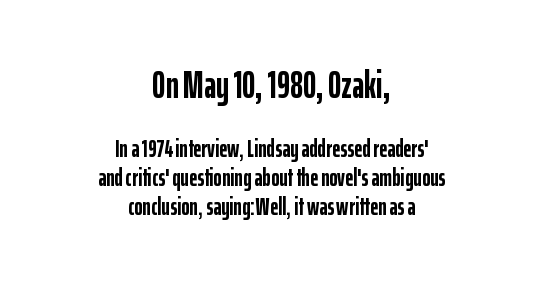
{"serif": "no", "italic": "no", "bold": "yes", "weight": "semibold", "width": "condensed", "stroke_contrast": "low", "x_height": "medium", "monospaced": "no", "underline": "no", "align": "center", "line_spacing_ratio": 1.16, "letter_spacing": "normal", "letter_spacing_em": 0.0, "larger_block": "first", "size_ratio": 1.52, "glyph_px": 38}
